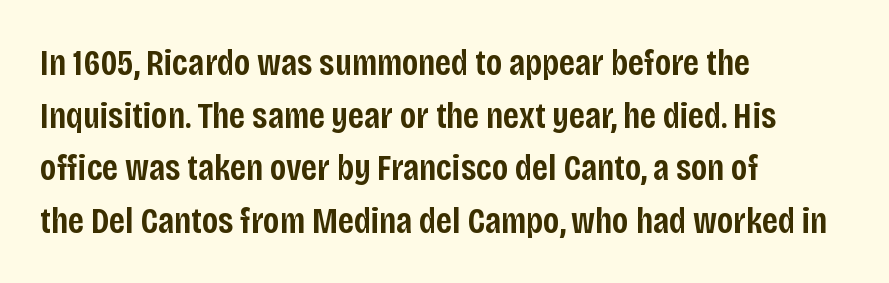
Interline gaps are of average width in this sample. Line starts are locked; line ends wander. Underline: absent. The face used here is a sans, in the tradition of grotesques and geometrics. Varying glyph widths throughout — classic text-font behaviour.
